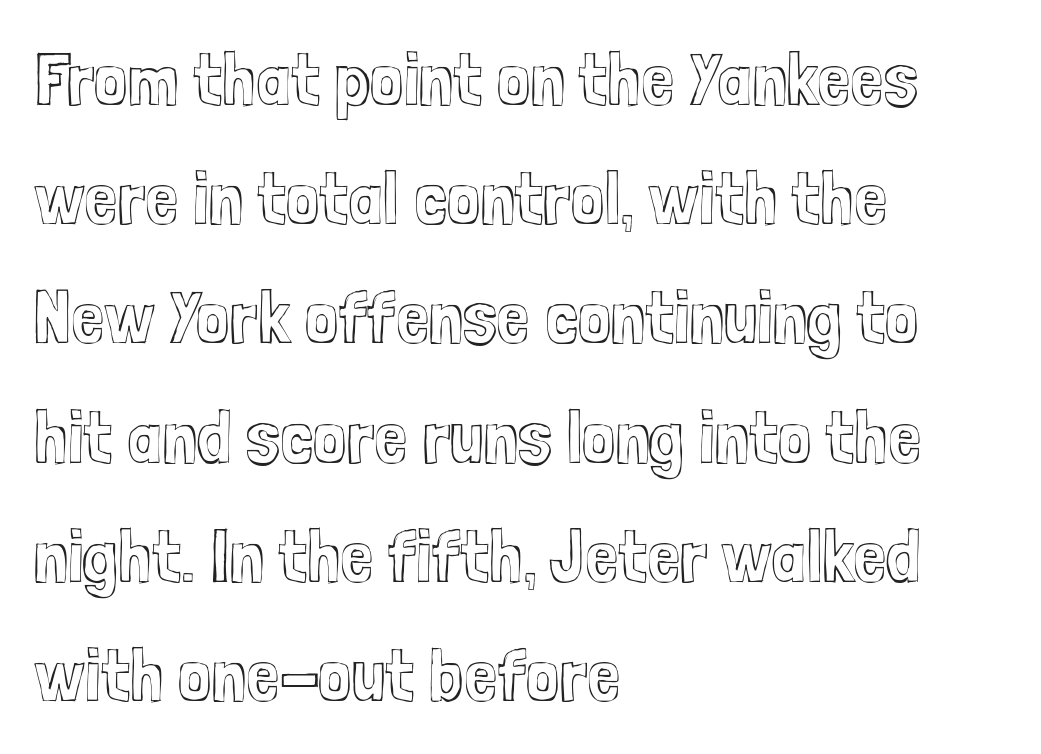
Q: Is the text italic (slanted)? A: No, it is upright.
Q: Is the text underlined? A: No.
Q: How is the paragraph aligned? A: Left-aligned.
Q: Is the spacing between letters normal or unusually wide? A: Normal.
Q: Is the spacing between lines tight, normal or loose? A: Normal.
Q: Width (condensed, normal, or wide)? A: Condensed.
Q: x-height? A: Medium.
Q: Monospaced? A: No.
